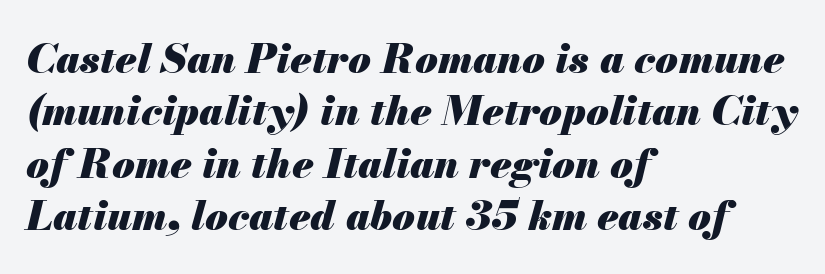
Q: Is the text bold? A: Yes.
Q: Is the text italic (slanted)? A: Yes, it leans right by about 13 degrees.
Q: Is the text underlined? A: No.
Q: How is the paragraph aligned? A: Left-aligned.
Q: Is the spacing between letters normal or unusually wide? A: Normal.
Q: Is the spacing between lines tight, normal or loose? A: Normal.
Q: Width (condensed, normal, or wide)? A: Normal.
Q: Stroke contrast? A: Medium.
Q: x-height? A: Small.
Q: Monospaced? A: No.
